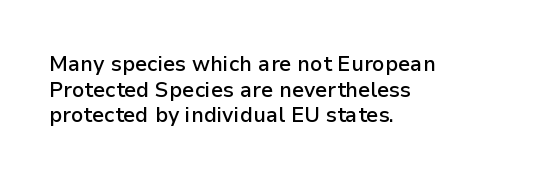
{"italic": "no", "bold": "semi", "underline": "no", "align": "left", "line_spacing_ratio": 1.22, "letter_spacing": "normal", "letter_spacing_em": 0.0, "glyph_px": 21}
